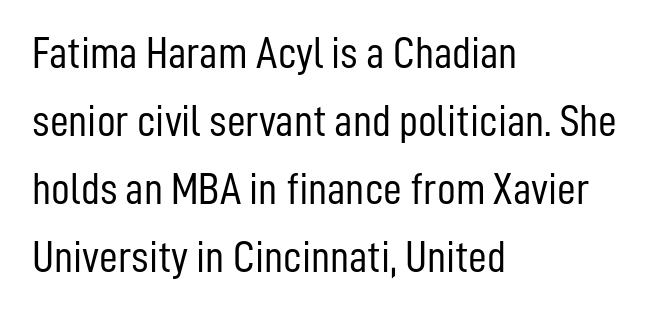
Q: Is the text bold? A: No.
Q: Is the text italic (slanted)? A: No, it is upright.
Q: Is the typeface a serif or a sans-serif typeface? A: Sans-serif.
Q: Is the text underlined? A: No.
Q: How is the paragraph aligned? A: Left-aligned.
Q: Is the spacing between letters normal or unusually wide? A: Normal.
Q: Is the spacing between lines tight, normal or loose? A: Normal.
Q: Width (condensed, normal, or wide)? A: Condensed.
Q: Stroke contrast? A: Low.
Q: x-height? A: Medium.
Q: Monospaced? A: No.
